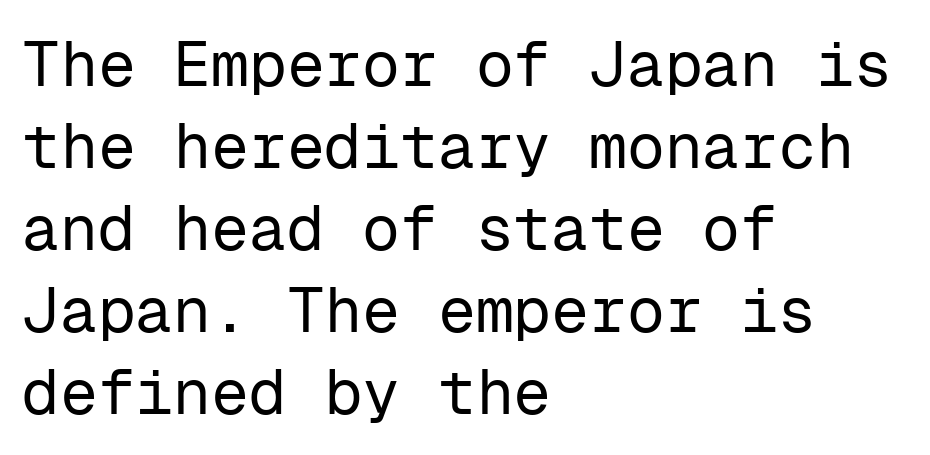
The image shows 63 px regular-weight sans-serif type, upright, monospaced; set left-aligned, normal line spacing (1.3x), normal letter spacing, not underlined; low stroke contrast and a medium x-height.
